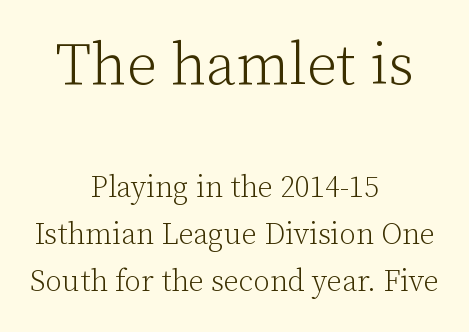
{"serif": "yes", "italic": "no", "bold": "no", "weight": "light", "width": "normal", "stroke_contrast": "low", "x_height": "medium", "monospaced": "no", "underline": "no", "align": "center", "line_spacing": "normal", "line_spacing_ratio": 1.57, "letter_spacing": "normal", "letter_spacing_em": 0.0, "larger_block": "first", "size_ratio": 1.97, "glyph_px": 59}
